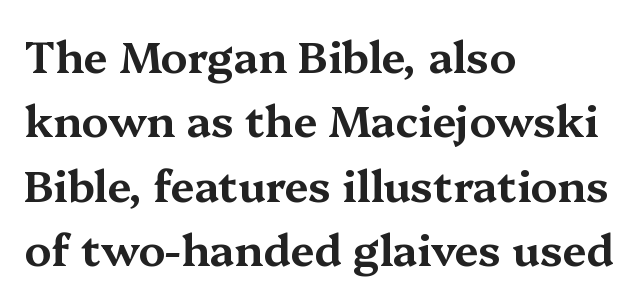
Q: Is the text italic (slanted)? A: No, it is upright.
Q: Is the typeface a serif or a sans-serif typeface? A: Serif.
Q: Is the text underlined? A: No.
Q: How is the paragraph aligned? A: Left-aligned.
Q: Is the spacing between letters normal or unusually wide? A: Normal.
Q: Is the spacing between lines tight, normal or loose? A: Normal.
Q: Width (condensed, normal, or wide)? A: Wide.
Q: Stroke contrast? A: Medium.
Q: x-height? A: Medium.
Q: Monospaced? A: No.
